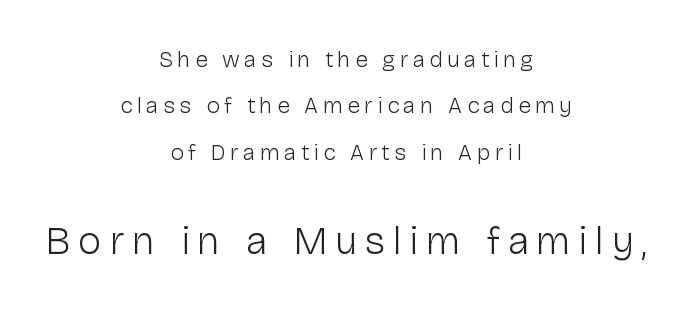
Q: Is the text bold? A: No.
Q: Is the text italic (slanted)? A: No, it is upright.
Q: Is the typeface a serif or a sans-serif typeface? A: Sans-serif.
Q: Is the text underlined? A: No.
Q: How is the paragraph aligned? A: Centered.
Q: Is the spacing between lines tight, normal or loose? A: Loose.
Q: Which block of text is set in a larger size, the first (top) or the second (bottom)? A: The second (bottom) one.
Q: Width (condensed, normal, or wide)? A: Normal.
Q: Stroke contrast? A: Low.
Q: x-height? A: Medium.
Q: Monospaced? A: No.
